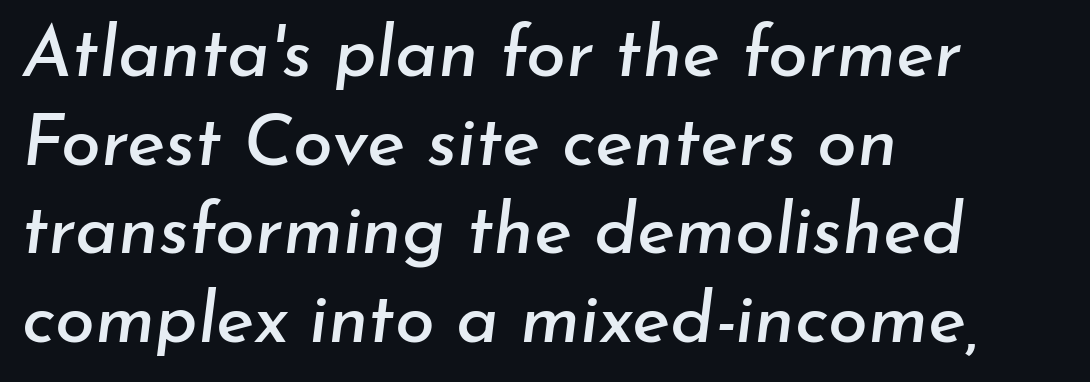
Note the varied advance widths — an 'i' is clearly narrower than an 'm'. The foot of each line stays bare and open. Typeset ragged right — the left edge is the straight one. Does the lettering tilt? It does — this is italic.
